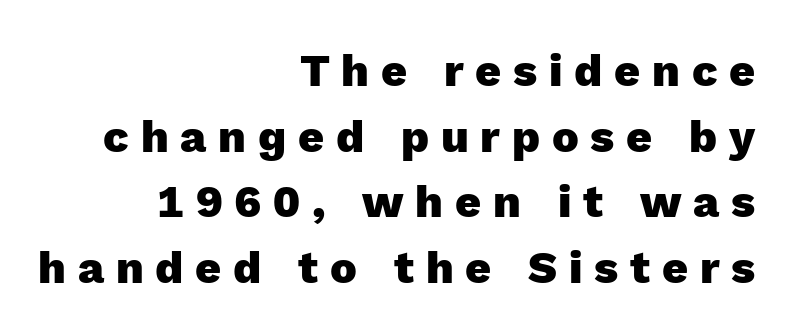
Q: Is the text bold? A: Yes.
Q: Is the text italic (slanted)? A: No, it is upright.
Q: Is the typeface a serif or a sans-serif typeface? A: Sans-serif.
Q: Is the text underlined? A: No.
Q: How is the paragraph aligned? A: Right-aligned.
Q: Is the spacing between letters normal or unusually wide? A: Unusually wide.
Q: Is the spacing between lines tight, normal or loose? A: Normal.
Q: Width (condensed, normal, or wide)? A: Normal.
Q: x-height? A: Medium.
Q: Monospaced? A: No.
